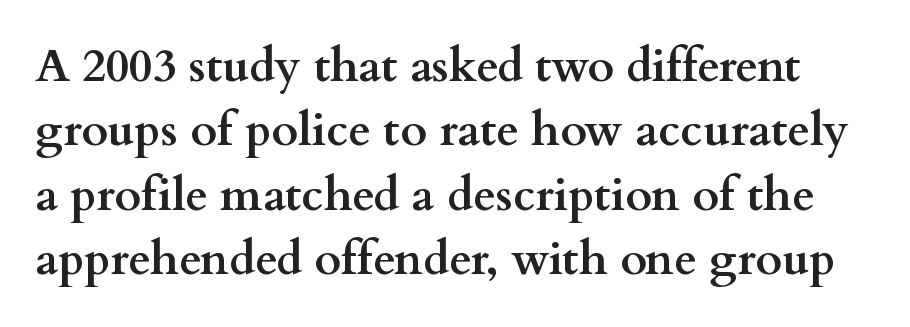
Q: Is the text bold? A: Yes.
Q: Is the text italic (slanted)? A: No, it is upright.
Q: Is the typeface a serif or a sans-serif typeface? A: Serif.
Q: Is the text underlined? A: No.
Q: Is the spacing between letters normal or unusually wide? A: Normal.
Q: Is the spacing between lines tight, normal or loose? A: Normal.
Q: Width (condensed, normal, or wide)? A: Wide.
Q: Stroke contrast? A: Medium.
Q: x-height? A: Small.
Q: Monospaced? A: No.
